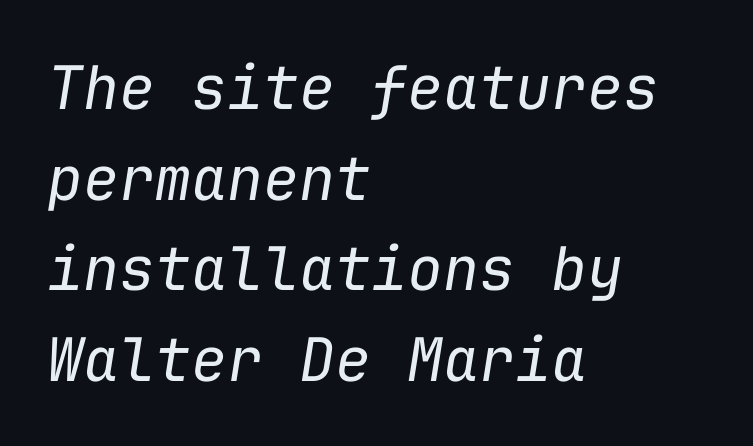
The image shows 60 px regular-weight type, italic (leaning right), monospaced; set left-aligned, normal line spacing (1.51x), normal letter spacing, not underlined; low stroke contrast and a medium x-height.
